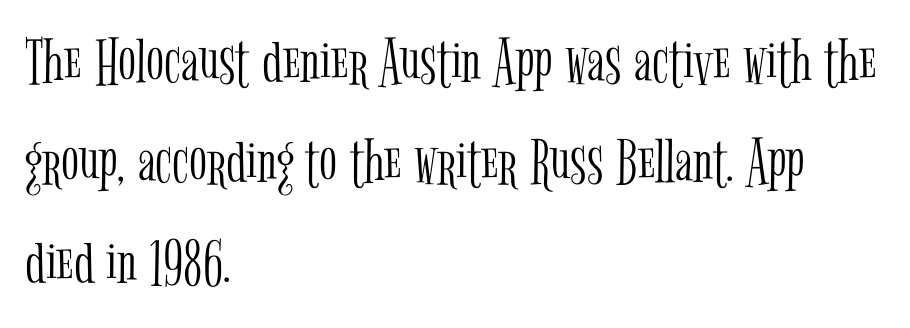
{"serif": "yes", "italic": "no", "bold": "no", "weight": "light", "width": "condensed", "stroke_contrast": "low", "x_height": "medium", "monospaced": "no", "underline": "no", "align": "left", "line_spacing": "normal", "line_spacing_ratio": 1.52, "letter_spacing": "normal", "letter_spacing_em": 0.0, "glyph_px": 66}
